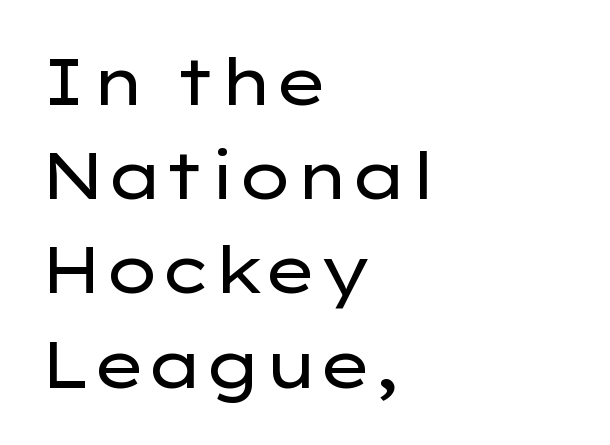
{"serif": "no", "italic": "no", "bold": "no", "weight": "regular", "width": "wide", "stroke_contrast": "low", "x_height": "medium", "monospaced": "no", "underline": "no", "align": "left", "line_spacing": "normal", "line_spacing_ratio": 1.45, "letter_spacing": "normal", "letter_spacing_em": 0.0, "glyph_px": 65}
